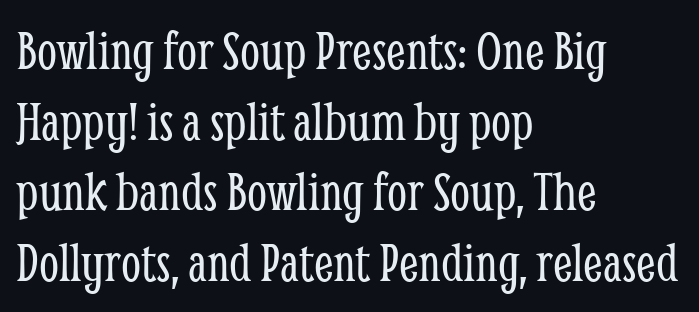
Q: Is the text bold? A: No.
Q: Is the text italic (slanted)? A: No, it is upright.
Q: Is the typeface a serif or a sans-serif typeface? A: Serif.
Q: Is the text underlined? A: No.
Q: How is the paragraph aligned? A: Left-aligned.
Q: Is the spacing between letters normal or unusually wide? A: Normal.
Q: Width (condensed, normal, or wide)? A: Condensed.
Q: Stroke contrast? A: Low.
Q: x-height? A: Medium.
Q: Monospaced? A: No.
